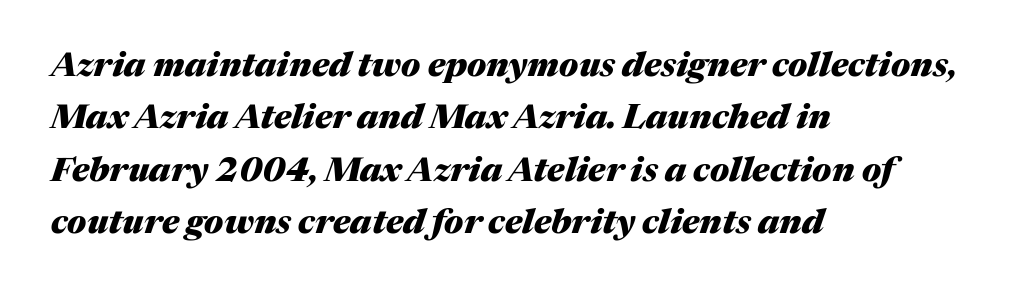
The image shows 34 px heavy type, italic (leaning right); set left-aligned, normal line spacing (1.54x), normal letter spacing, not underlined; medium stroke contrast and a medium x-height.
